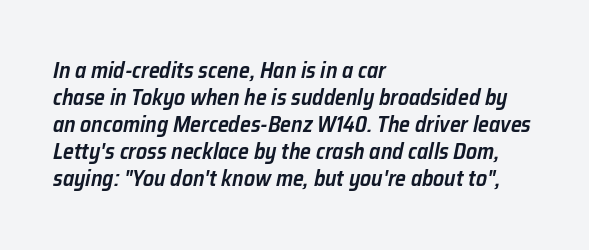
Q: Is the text bold? A: Semi-bold.
Q: Is the text italic (slanted)? A: Yes, it leans right by about 12 degrees.
Q: Is the text underlined? A: No.
Q: How is the paragraph aligned? A: Left-aligned.
Q: Is the spacing between letters normal or unusually wide? A: Normal.
